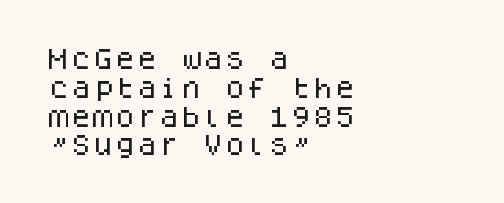
Q: Is the text italic (slanted)? A: No, it is upright.
Q: Is the text underlined? A: No.
Q: How is the paragraph aligned? A: Left-aligned.
Q: Is the spacing between letters normal or unusually wide? A: Normal.
Q: Is the spacing between lines tight, normal or loose? A: Normal.
